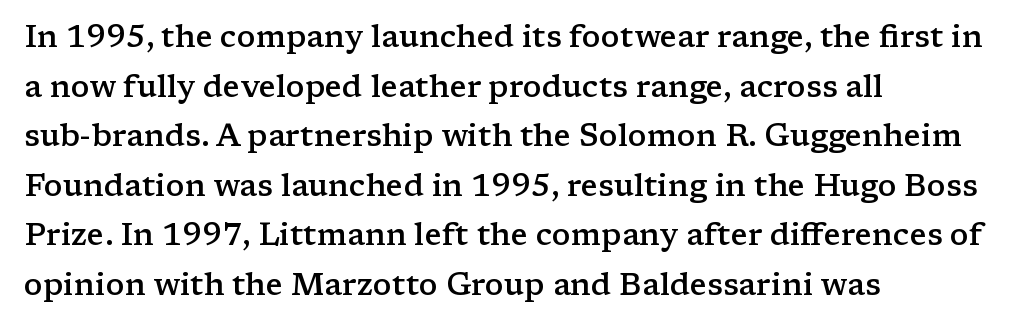
The image shows 31 px semibold, wide serif type, upright; set left-aligned, normal line spacing (1.6x), normal letter spacing, not underlined; low stroke contrast and a medium x-height.
